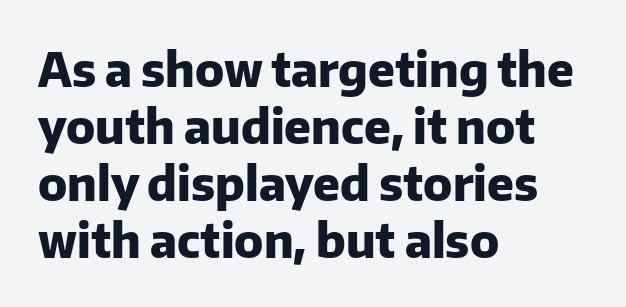
Q: Is the text bold? A: Yes.
Q: Is the text italic (slanted)? A: No, it is upright.
Q: Is the typeface a serif or a sans-serif typeface? A: Sans-serif.
Q: Is the text underlined? A: No.
Q: How is the paragraph aligned? A: Left-aligned.
Q: Is the spacing between letters normal or unusually wide? A: Normal.
Q: Width (condensed, normal, or wide)? A: Normal.
Q: Stroke contrast? A: Low.
Q: x-height? A: Medium.
Q: Monospaced? A: No.
